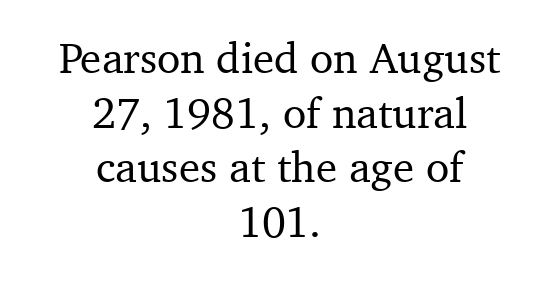
The image shows 43 px serif type, upright; set centered, normal line spacing (1.27x), normal letter spacing, not underlined; medium stroke contrast and a medium x-height.
